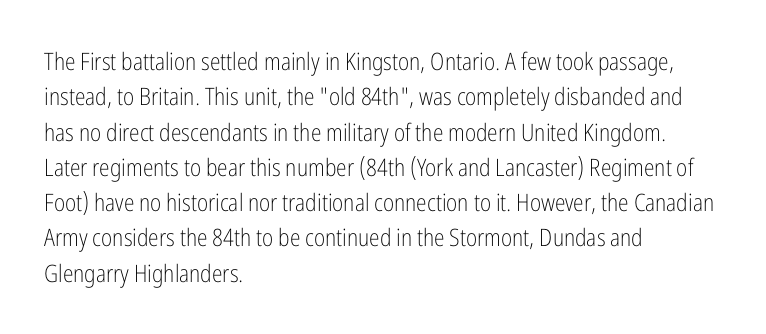
The image shows 24 px text type, upright; set left-aligned, normal line spacing (1.47x), normal letter spacing, not underlined.
